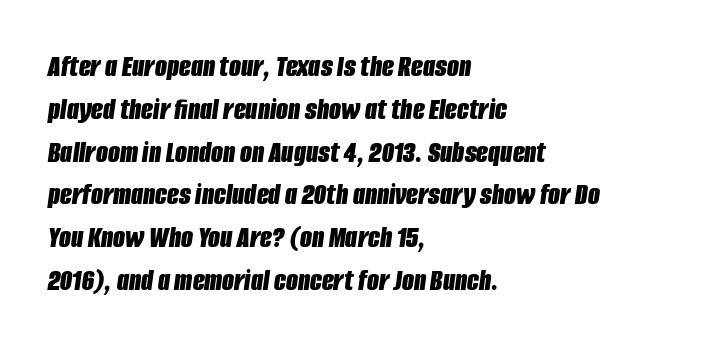
Compared with a centered layout, this one pins lines to the left instead. The glyphs look as if they've been sheared to an angle. Each glyph is drawn with heavy, bold strokes. The gap between lines stays unmarked. Spacing between characters is what you'd get straight out of the box.
